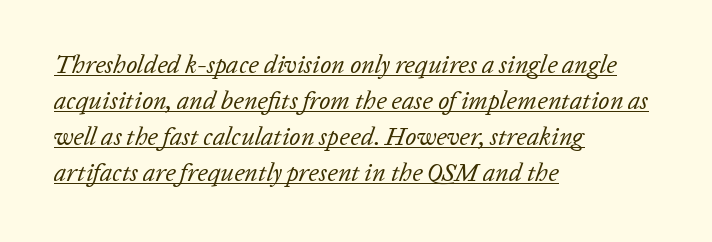
Q: Is the text bold? A: No.
Q: Is the text italic (slanted)? A: Yes, it leans right by about 20 degrees.
Q: Is the text underlined? A: Yes.
Q: How is the paragraph aligned? A: Left-aligned.
Q: Is the spacing between letters normal or unusually wide? A: Normal.
Q: Is the spacing between lines tight, normal or loose? A: Normal.
